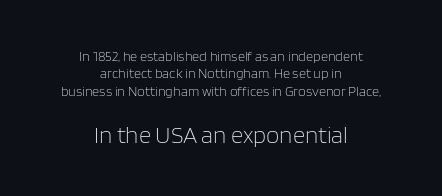
{"italic": "no", "bold": "no", "underline": "no", "align": "center", "line_spacing": "normal", "line_spacing_ratio": 1.25, "letter_spacing": "normal", "letter_spacing_em": 0.0, "larger_block": "second", "size_ratio": 1.71, "glyph_px": 24}
